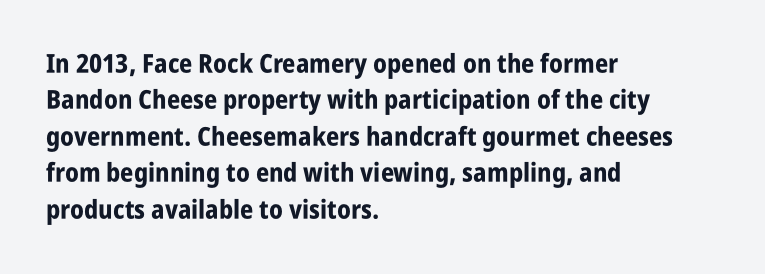
Q: Is the text bold? A: Yes.
Q: Is the text italic (slanted)? A: No, it is upright.
Q: Is the text underlined? A: No.
Q: How is the paragraph aligned? A: Left-aligned.
Q: Is the spacing between letters normal or unusually wide? A: Normal.
Q: Is the spacing between lines tight, normal or loose? A: Normal.
